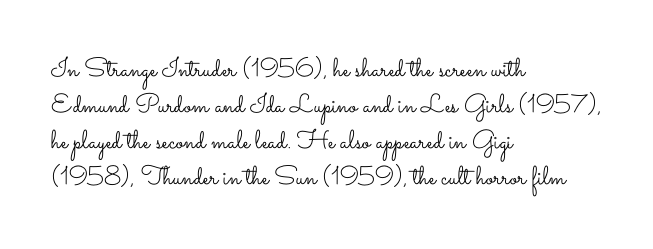
The image shows 26 px text type; set left-aligned, normal line spacing (1.38x), normal letter spacing, not underlined.
